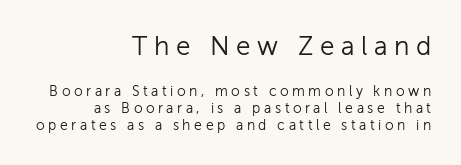
Q: Is the text bold? A: No.
Q: Is the text italic (slanted)? A: No, it is upright.
Q: Is the text underlined? A: No.
Q: How is the paragraph aligned? A: Right-aligned.
Q: Is the spacing between letters normal or unusually wide? A: Unusually wide.
Q: Which block of text is set in a larger size, the first (top) or the second (bottom)? A: The first (top) one.
